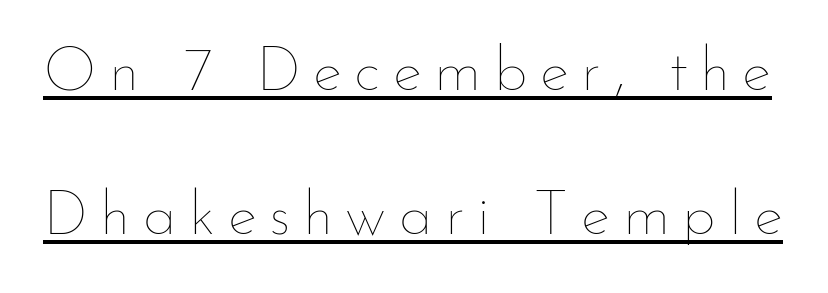
The image shows 62 px thin type, upright; set loose line spacing (2.32x), unusually wide letter spacing (+0.2 em), underlined; low stroke contrast and a small x-height.
